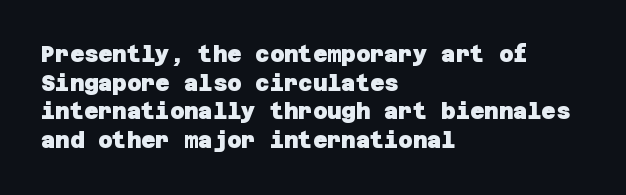
Rule under the text: the space is simply empty. Compared with typical paragraphs, the rows here are spaced about the same. Typographic density is high because the face is bold. This sample is left-justified, so line endings fall wherever the words run out.
